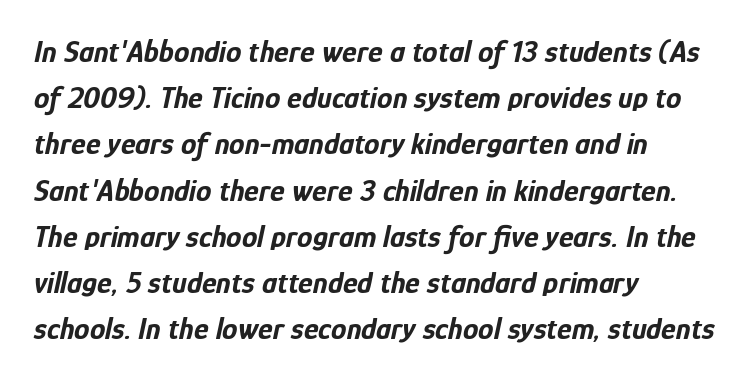
The image shows 31 px bold, condensed type, italic (leaning right); set left-aligned, normal line spacing (1.49x), normal letter spacing, not underlined; low stroke contrast and a medium x-height.
